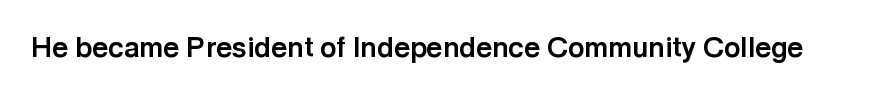
The image shows 28 px bold sans-serif type, upright; set normal letter spacing, not underlined; a medium x-height.
